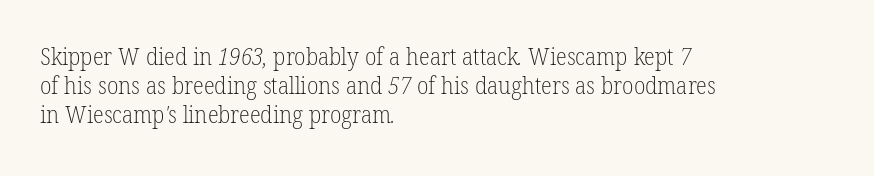
These lines keep a tight, regular rhythm from letter to letter. The weight tops out at a normal text grade. The passage is arranged the way most books set body copy — flush left. A typesetter would call this leading conventional body-copy spacing. The baseline area is clear.
